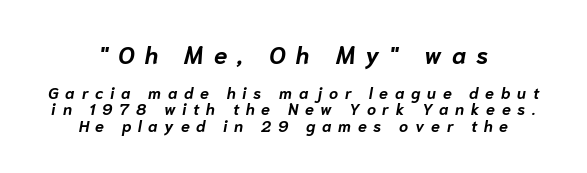
This sample uses expanded letter spacing, leaving extra air between glyphs. Both edges are ragged and mirror each other, which tells us the setting is centered. Large over small — that's the arrangement of the two blocks here. Very little white space separates one row of letters from the next. You can tell it's italic because the verticals aren't actually vertical.
